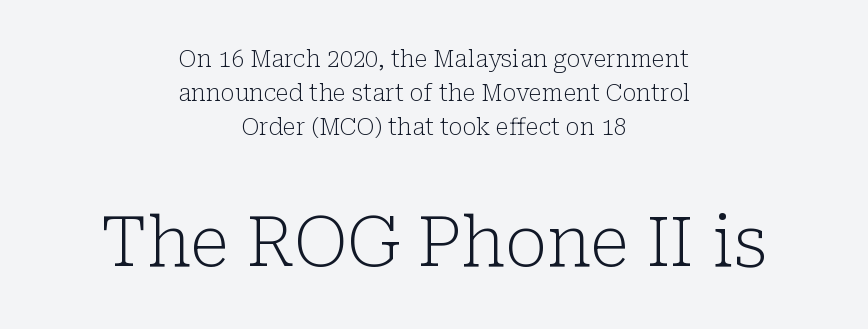
Q: Is the text bold? A: No.
Q: Is the text italic (slanted)? A: No, it is upright.
Q: Is the typeface a serif or a sans-serif typeface? A: Serif.
Q: Is the text underlined? A: No.
Q: How is the paragraph aligned? A: Centered.
Q: Is the spacing between letters normal or unusually wide? A: Normal.
Q: Is the spacing between lines tight, normal or loose? A: Normal.
Q: Which block of text is set in a larger size, the first (top) or the second (bottom)? A: The second (bottom) one.
Q: Width (condensed, normal, or wide)? A: Normal.
Q: Stroke contrast? A: Low.
Q: x-height? A: Medium.
Q: Monospaced? A: No.
